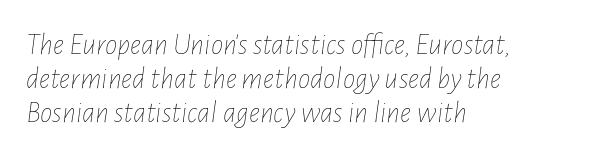
{"italic": "yes", "lean": "right", "slant_degrees": 7, "bold": "no", "weight": "thin", "width": "condensed", "stroke_contrast": "low", "x_height": "medium", "monospaced": "no", "underline": "no", "align": "left", "line_spacing": "tight", "line_spacing_ratio": 1.09, "letter_spacing": "normal", "letter_spacing_em": 0.0, "glyph_px": 31}
